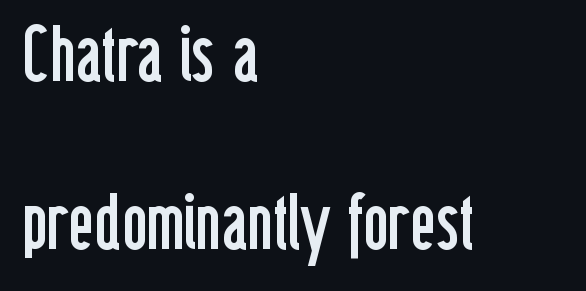
{"serif": "no", "italic": "no", "bold": "no", "weight": "regular", "width": "condensed", "stroke_contrast": "low", "x_height": "medium", "monospaced": "no", "underline": "no", "align": "left", "line_spacing": "loose", "line_spacing_ratio": 2.15, "letter_spacing": "normal", "letter_spacing_em": 0.0, "glyph_px": 78}
